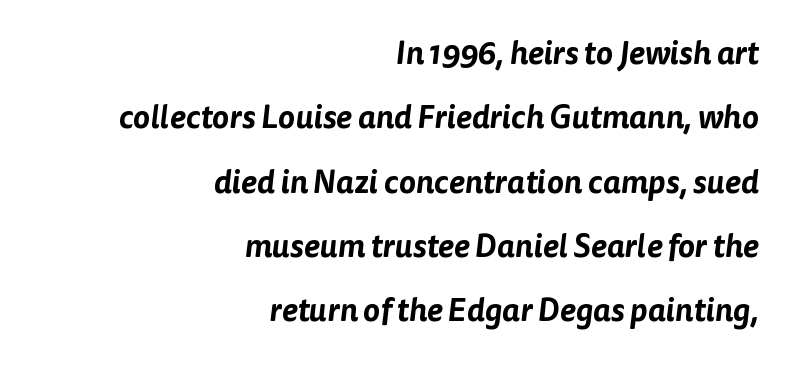
{"serif": "no", "width": "normal", "stroke_contrast": "low", "x_height": "medium", "monospaced": "no", "underline": "no", "align": "right", "line_spacing": "loose", "line_spacing_ratio": 2.01, "letter_spacing": "normal", "letter_spacing_em": 0.0, "glyph_px": 32}
